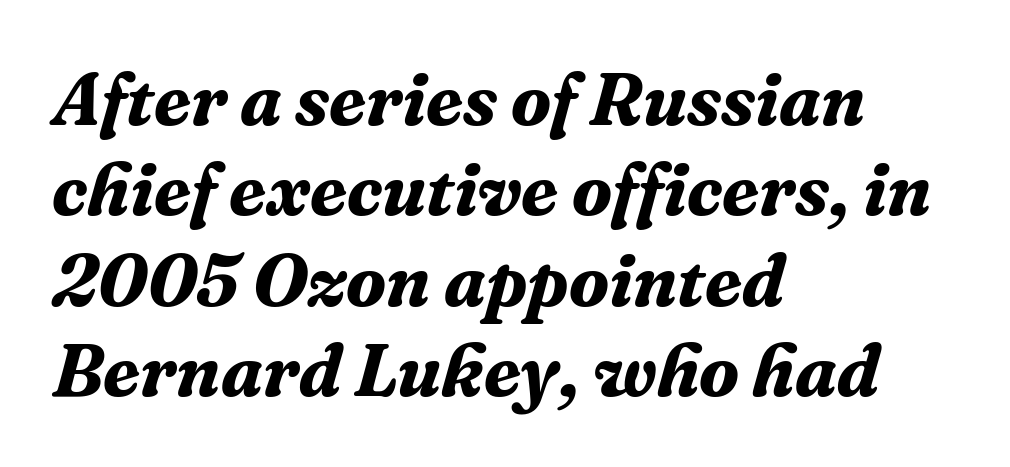
The image shows 74 px bold serif type, italic (leaning right); set left-aligned, line spacing 1.22x, normal letter spacing, not underlined; medium stroke contrast and a medium x-height.
